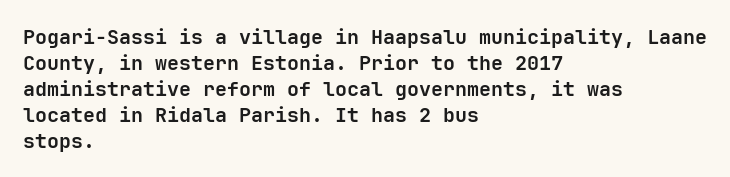
{"italic": "no", "bold": "yes", "underline": "no", "align": "left", "line_spacing": "normal", "line_spacing_ratio": 1.3, "letter_spacing": "normal", "letter_spacing_em": 0.0, "glyph_px": 20}
